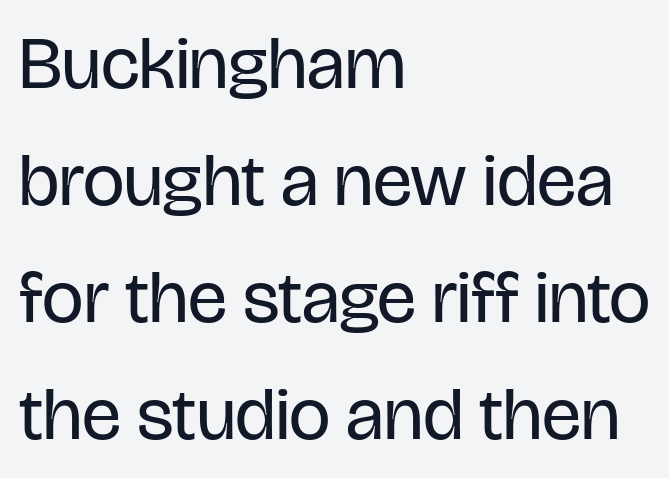
{"serif": "no", "italic": "no", "bold": "no", "weight": "regular", "width": "condensed", "stroke_contrast": "low", "x_height": "large", "monospaced": "no", "underline": "no", "align": "left", "line_spacing": "normal", "line_spacing_ratio": 1.58, "letter_spacing": "normal", "letter_spacing_em": 0.0, "glyph_px": 74}
